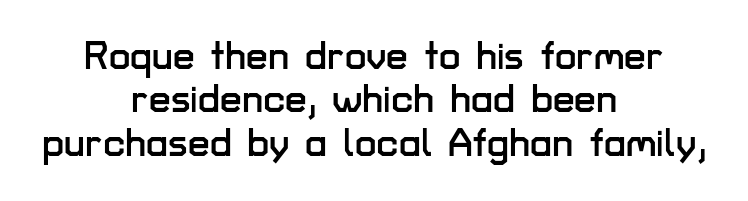
Here the designer chose a conventional face with non-uniform glyph widths. The face used here is a sans, in the tradition of grotesques and geometrics. Caption: multi-line text, centered on the measure. Underline: absent.
